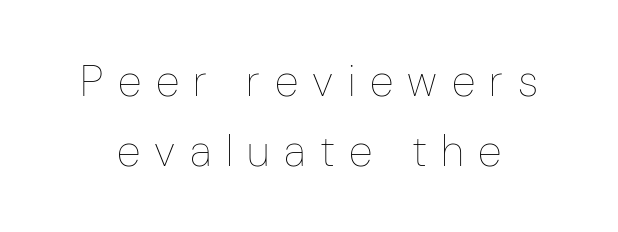
The image shows 44 px thin, condensed type, upright; set normal line spacing (1.58x), unusually wide letter spacing (+0.33 em), not underlined; low stroke contrast and a medium x-height.
